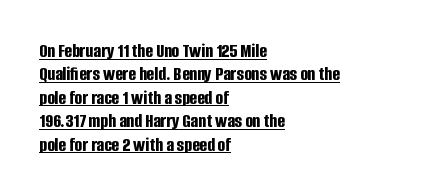
{"italic": "no", "bold": "yes", "underline": "yes", "align": "left", "line_spacing_ratio": 1.17, "letter_spacing": "normal", "letter_spacing_em": 0.0, "glyph_px": 20}
